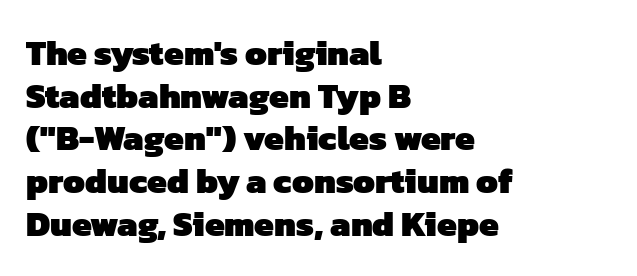
The paragraph shown leans on its left margin. The foot of each line stays bare and open. Tracking value appears to be zero — textbook default spacing. Is this a fixed-width face? No — the glyphs have proportional, varying widths. The characters display no serif detailing; their extremities are plain. Weight: bold.
